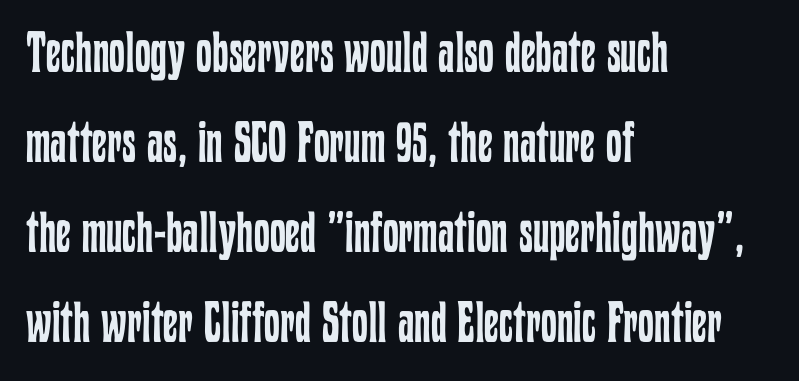
These lines stack with their left ends in a neat column. Bare-footed words on every line. Proportional: the letters do not fall into vertical columns. It's the straight-up-and-down kind of type.
